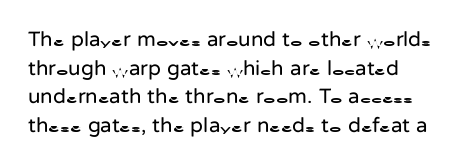
The letterforms sit at book weight or below. Is there much room between lines? A standard amount, neither cramped nor airy. This rendering leaves character spacing at its baseline value. The letters stand upright; this is a roman face. Lines of text with bare space underneath.
